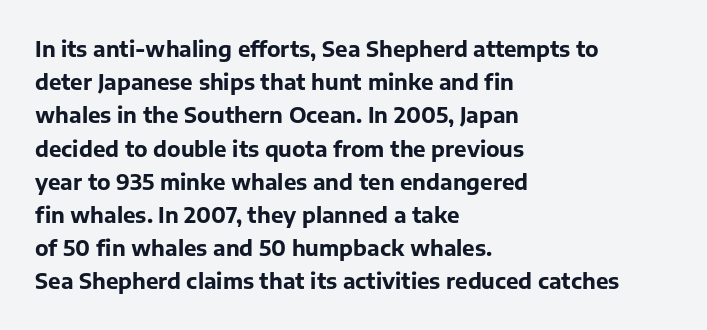
The font is running at its bold setting. Letters rest on an invisible, unmarked baseline. Students, note that the glyphs here touch the page at normal intervals. The rendering anchors every line to the left-hand side.
